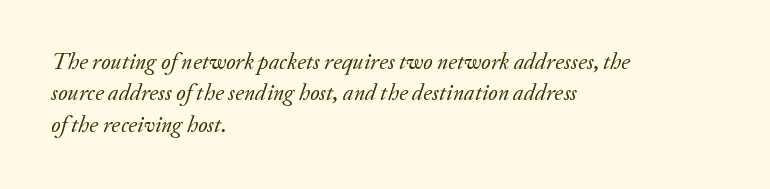
The image shows 23 px text type, italic (leaning right); set left-aligned, normal line spacing (1.36x), normal letter spacing, not underlined.
